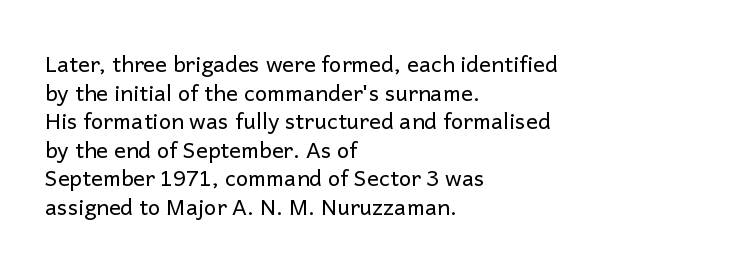
The image shows 22 px text type, upright; set left-aligned, normal line spacing (1.3x), normal letter spacing, not underlined.
